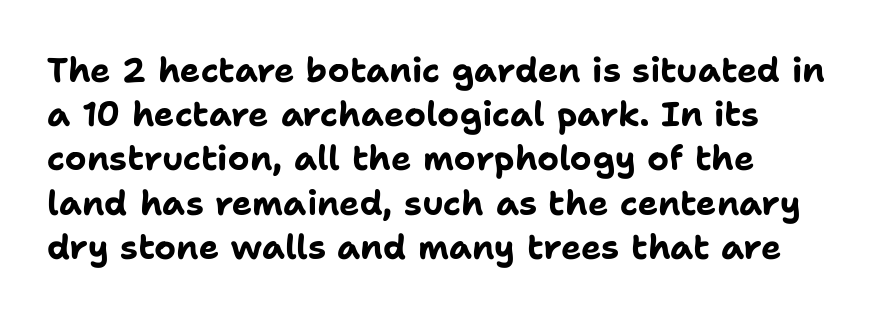
{"serif": "no", "italic": "no", "bold": "yes", "weight": "bold", "width": "normal", "stroke_contrast": "low", "x_height": "medium", "monospaced": "no", "underline": "no", "align": "left", "line_spacing": "normal", "line_spacing_ratio": 1.3, "letter_spacing": "normal", "letter_spacing_em": 0.0, "glyph_px": 34}
